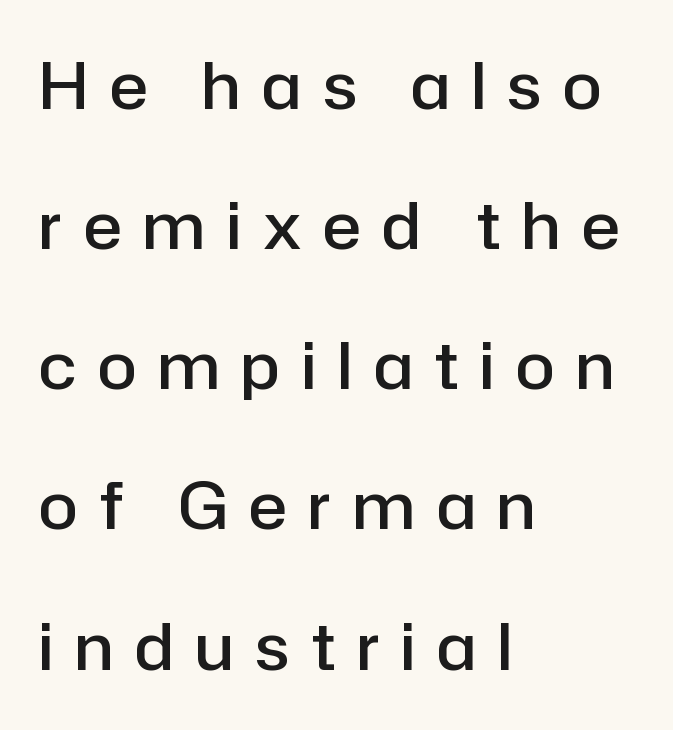
The image shows 64 px semibold sans-serif type, upright; set left-aligned, loose line spacing (2.19x), unusually wide letter spacing (+0.34 em), not underlined; low stroke contrast and a medium x-height.
